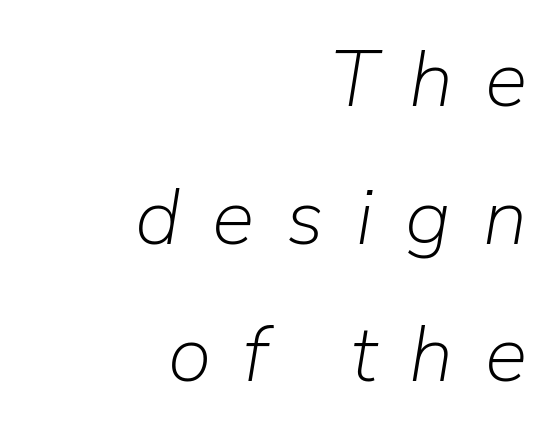
Q: Is the text bold? A: No.
Q: Is the text italic (slanted)? A: Yes, it leans right by about 9 degrees.
Q: Is the text underlined? A: No.
Q: How is the paragraph aligned? A: Right-aligned.
Q: Is the spacing between letters normal or unusually wide? A: Unusually wide.
Q: Width (condensed, normal, or wide)? A: Normal.
Q: Stroke contrast? A: Low.
Q: x-height? A: Medium.
Q: Monospaced? A: No.
